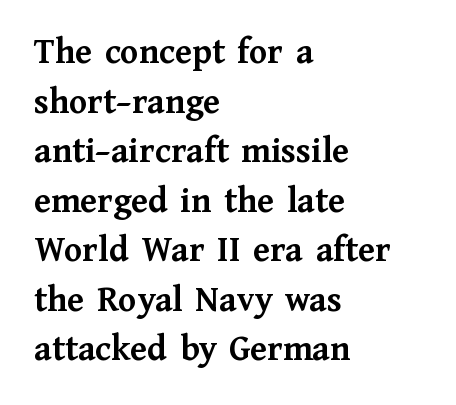
Q: Is the text bold? A: Yes.
Q: Is the text italic (slanted)? A: No, it is upright.
Q: Is the typeface a serif or a sans-serif typeface? A: Serif.
Q: Is the text underlined? A: No.
Q: How is the paragraph aligned? A: Left-aligned.
Q: Is the spacing between letters normal or unusually wide? A: Normal.
Q: Is the spacing between lines tight, normal or loose? A: Normal.
Q: Width (condensed, normal, or wide)? A: Normal.
Q: Stroke contrast? A: Medium.
Q: x-height? A: Medium.
Q: Monospaced? A: No.
